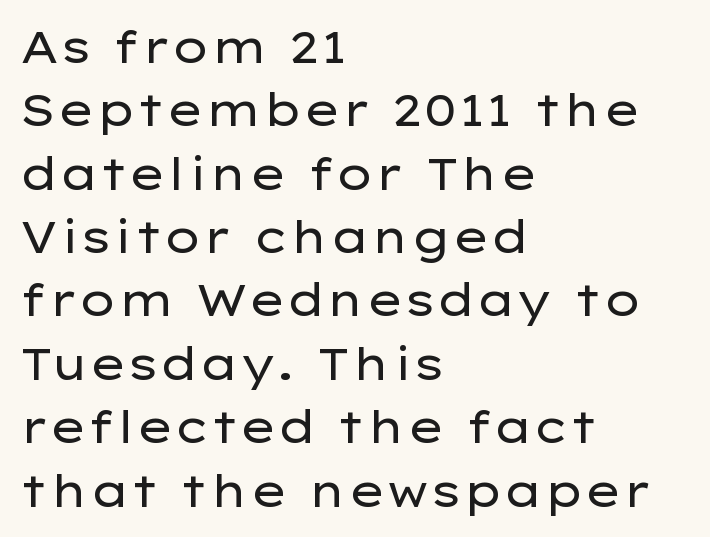
The image shows 44 px regular-weight, wide sans-serif type, upright; set left-aligned, normal line spacing (1.44x), normal letter spacing, not underlined; low stroke contrast and a medium x-height.
